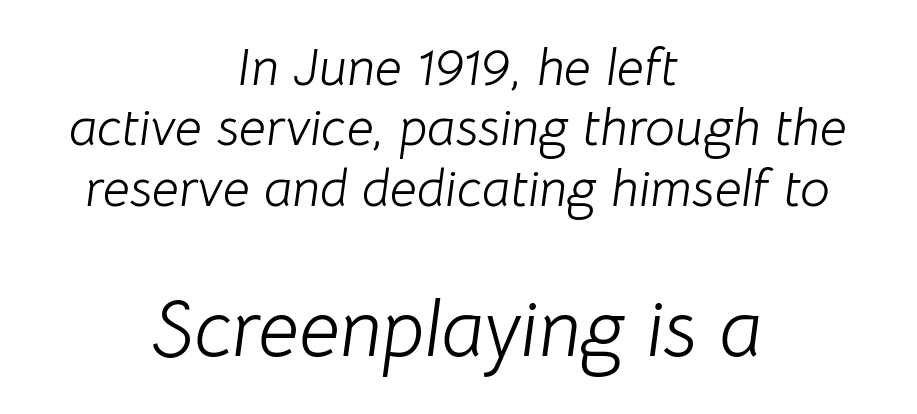
Q: Is the text bold? A: No.
Q: Is the text italic (slanted)? A: Yes, it leans right by about 8 degrees.
Q: Is the text underlined? A: No.
Q: How is the paragraph aligned? A: Centered.
Q: Is the spacing between letters normal or unusually wide? A: Normal.
Q: Is the spacing between lines tight, normal or loose? A: Tight.
Q: Which block of text is set in a larger size, the first (top) or the second (bottom)? A: The second (bottom) one.
Q: Width (condensed, normal, or wide)? A: Normal.
Q: Stroke contrast? A: Low.
Q: x-height? A: Medium.
Q: Monospaced? A: No.
